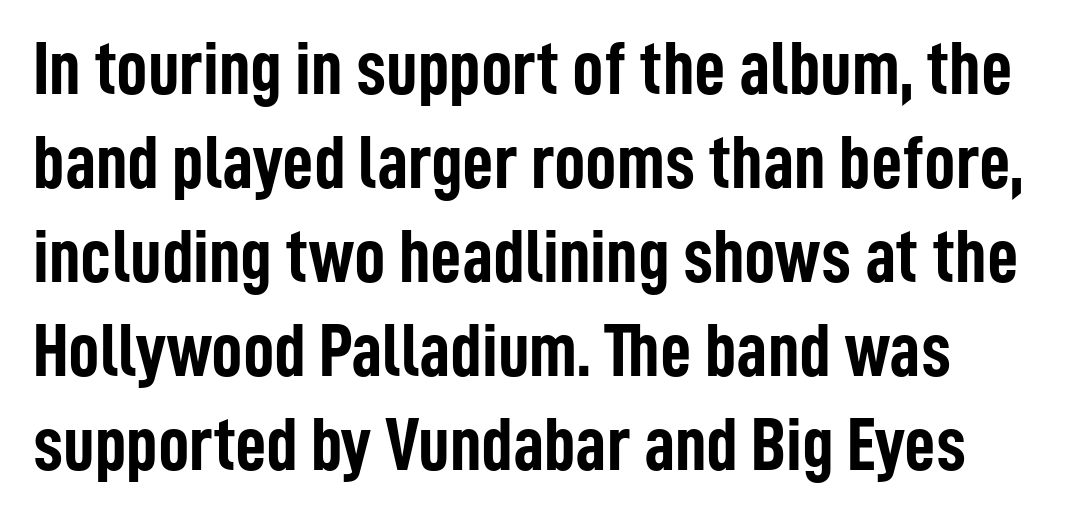
No feet cap the strokes, marking this as sans-serif type. It's the straight-up-and-down kind of type. Caption: bold face, heavy strokes. The rendering uses natural spacing where letterforms have individual widths. The letterforms sit shoulder to shoulder at normal distance.
